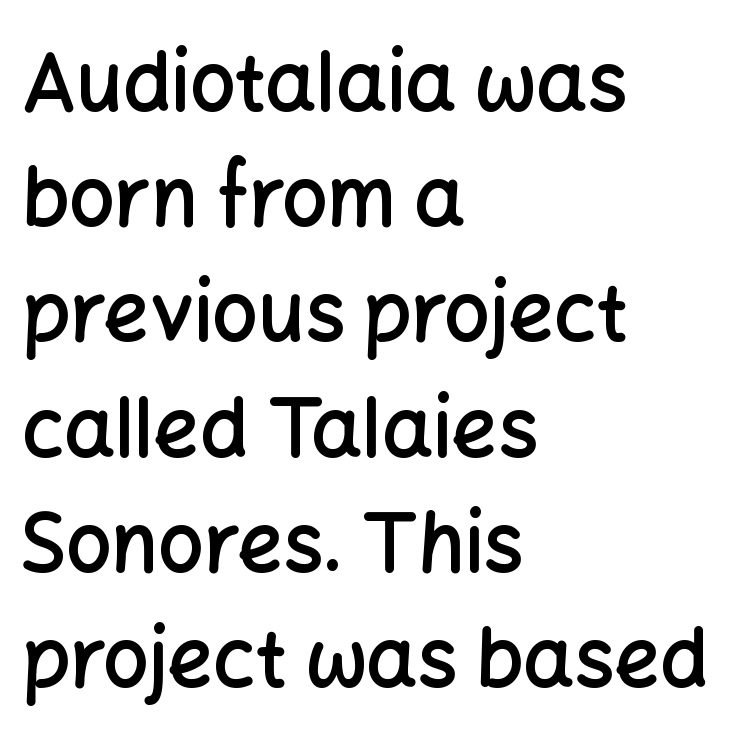
Q: Is the text bold? A: Semi-bold.
Q: Is the text italic (slanted)? A: No, it is upright.
Q: Is the typeface a serif or a sans-serif typeface? A: Sans-serif.
Q: Is the text underlined? A: No.
Q: How is the paragraph aligned? A: Left-aligned.
Q: Is the spacing between letters normal or unusually wide? A: Normal.
Q: Is the spacing between lines tight, normal or loose? A: Normal.
Q: Width (condensed, normal, or wide)? A: Normal.
Q: Stroke contrast? A: Low.
Q: x-height? A: Medium.
Q: Monospaced? A: No.
